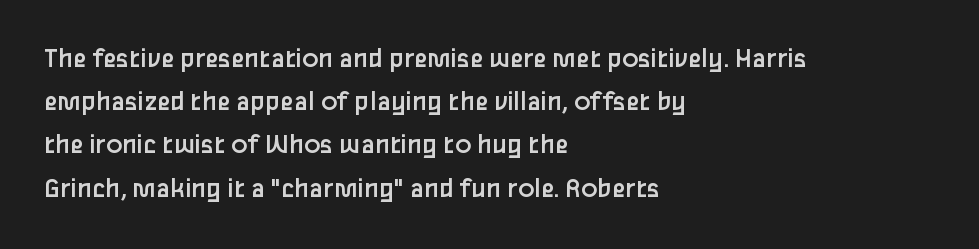
Q: Is the text bold? A: No.
Q: Is the text italic (slanted)? A: No, it is upright.
Q: Is the typeface a serif or a sans-serif typeface? A: Sans-serif.
Q: Is the text underlined? A: No.
Q: How is the paragraph aligned? A: Left-aligned.
Q: Is the spacing between letters normal or unusually wide? A: Normal.
Q: Is the spacing between lines tight, normal or loose? A: Normal.
Q: Width (condensed, normal, or wide)? A: Normal.
Q: Stroke contrast? A: Low.
Q: x-height? A: Medium.
Q: Monospaced? A: No.
